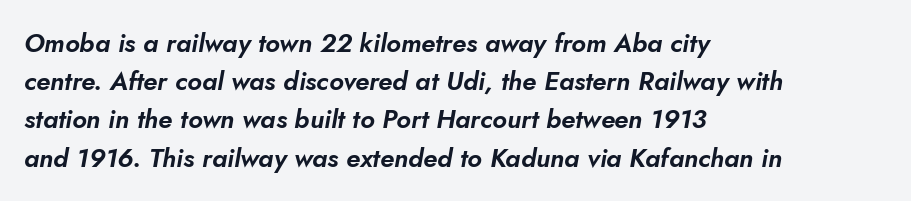
Q: Is the text italic (slanted)? A: Yes, it leans right by about 10 degrees.
Q: Is the text underlined? A: No.
Q: How is the paragraph aligned? A: Left-aligned.
Q: Is the spacing between letters normal or unusually wide? A: Normal.
Q: Is the spacing between lines tight, normal or loose? A: Normal.
